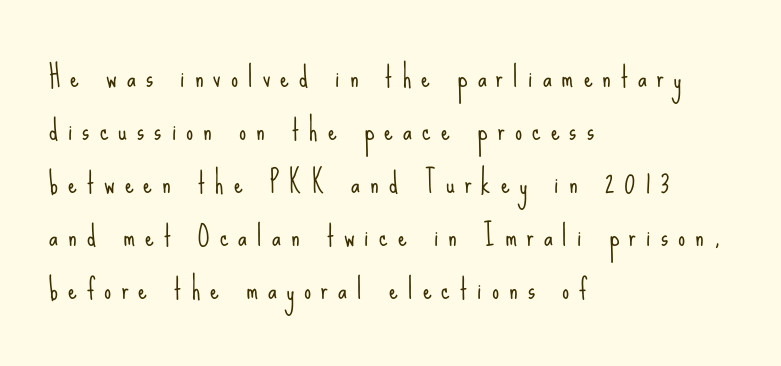
Grotesque or geometric, the face here clearly has no serifs. Check the space under the baseline: it is left empty. Look at the tracking — it's clearly loosened, letters drifting apart. Alignment: flush left.
